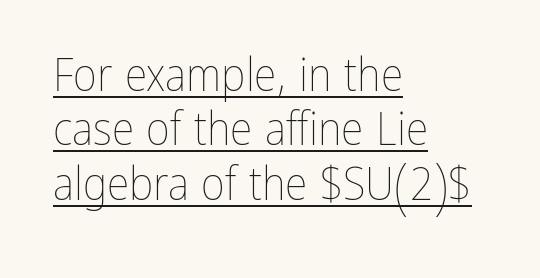
{"italic": "no", "bold": "no", "weight": "thin", "width": "condensed", "stroke_contrast": "low", "x_height": "medium", "monospaced": "no", "underline": "yes", "align": "left", "line_spacing_ratio": 1.18, "letter_spacing": "normal", "letter_spacing_em": 0.0, "glyph_px": 46}
